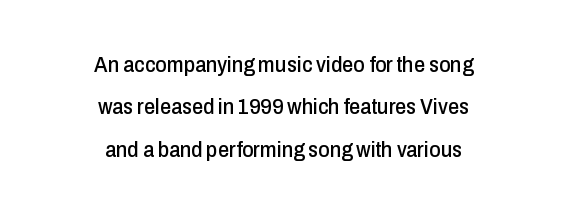
{"italic": "no", "underline": "no", "align": "center", "line_spacing": "loose", "line_spacing_ratio": 1.93, "letter_spacing": "normal", "letter_spacing_em": 0.0, "glyph_px": 22}
